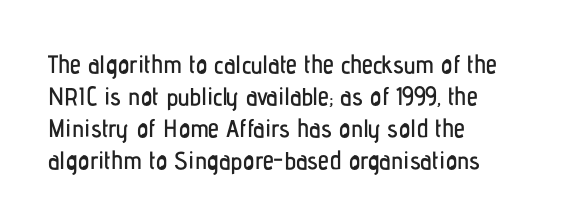
{"italic": "no", "underline": "no", "align": "left", "line_spacing": "normal", "line_spacing_ratio": 1.28, "letter_spacing": "normal", "letter_spacing_em": 0.0, "glyph_px": 25}
